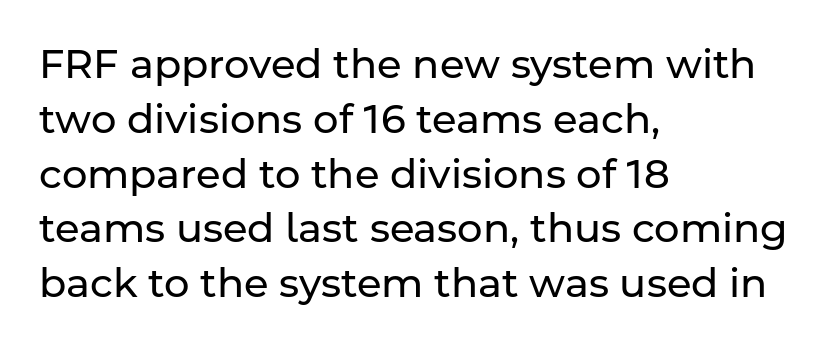
{"serif": "no", "italic": "no", "bold": "no", "weight": "regular", "width": "normal", "stroke_contrast": "low", "x_height": "medium", "monospaced": "no", "underline": "no", "align": "left", "line_spacing": "normal", "line_spacing_ratio": 1.37, "letter_spacing": "normal", "letter_spacing_em": 0.0, "glyph_px": 40}
